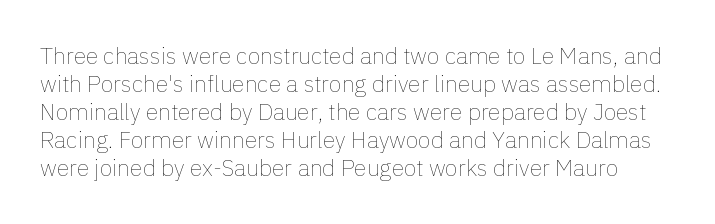
This sample uses an upright cut, with every glyph sitting square on the baseline. Nobody drew a line under any word here. Stroke thickness stays within the range of a standard reading face or lighter. Nothing unusual about the tracking: characters are spaced as the font intends.
